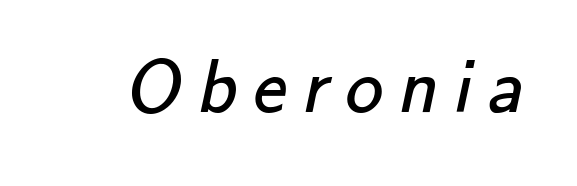
{"serif": "no", "bold": "no", "weight": "regular", "width": "normal", "stroke_contrast": "low", "x_height": "small", "monospaced": "no", "underline": "no", "letter_spacing": "wide", "letter_spacing_em": 0.21, "glyph_px": 76}
